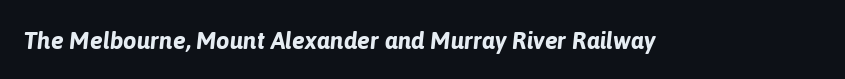
Decoration check: the copy has no underline. You could call the tracking neutral — neither tight nor loose. Quick note: italic. Emphasis by weight is at full strength: bold.
